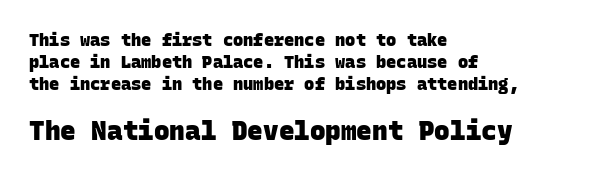
The image shows 26 px bold type; set left-aligned, normal line spacing (1.28x), normal letter spacing, not underlined; the second (bottom) block is 1.53x larger.
